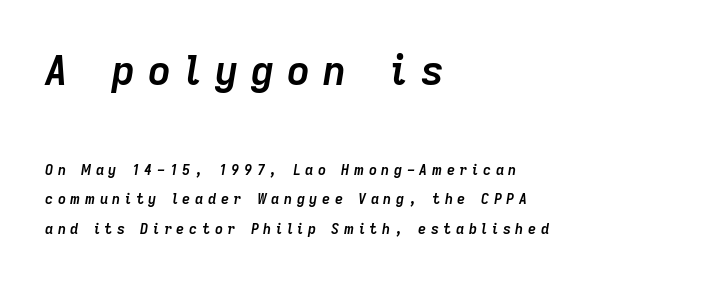
The letters are spread apart with noticeably loose tracking. Would a proofreader flag this as italicized? Yes. The leading is generous, giving the passage an open texture. Think of a printed novel: that variable character pitch is what you see here. Students, this is bold: see how much ink each stroke carries.
